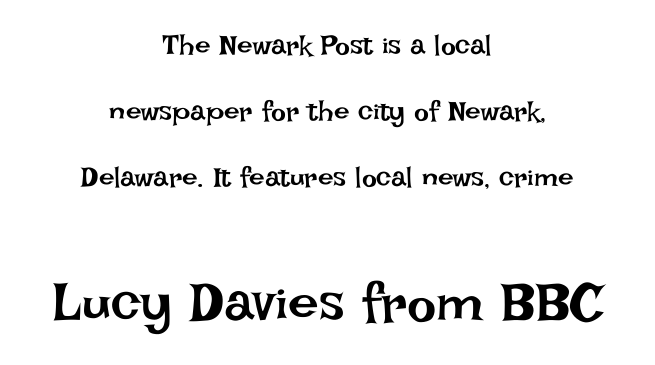
{"italic": "no", "bold": "no", "weight": "regular", "width": "normal", "stroke_contrast": "low", "x_height": "large", "monospaced": "no", "underline": "no", "align": "center", "line_spacing": "loose", "line_spacing_ratio": 2.36, "letter_spacing": "normal", "letter_spacing_em": 0.0, "larger_block": "second", "size_ratio": 1.96, "glyph_px": 55}
